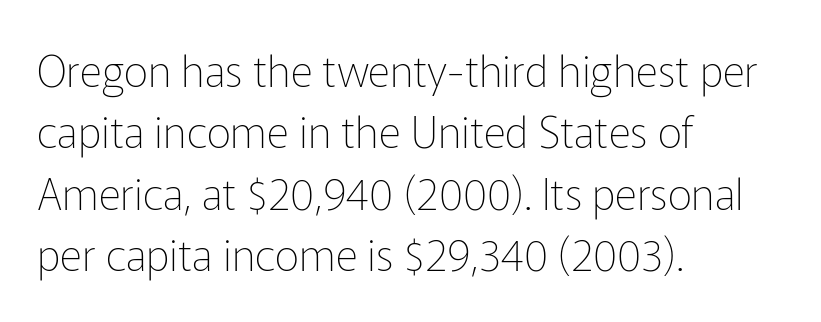
Q: Is the text bold? A: No.
Q: Is the text italic (slanted)? A: No, it is upright.
Q: Is the typeface a serif or a sans-serif typeface? A: Sans-serif.
Q: Is the text underlined? A: No.
Q: How is the paragraph aligned? A: Left-aligned.
Q: Is the spacing between letters normal or unusually wide? A: Normal.
Q: Is the spacing between lines tight, normal or loose? A: Normal.
Q: Width (condensed, normal, or wide)? A: Normal.
Q: Stroke contrast? A: Low.
Q: x-height? A: Medium.
Q: Monospaced? A: No.
